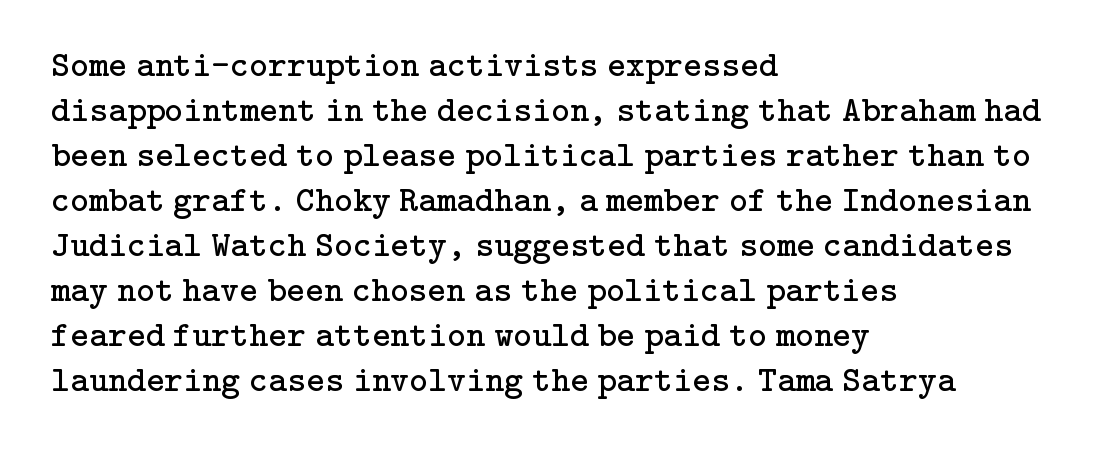
Honestly, there is no underline to notice here at all. Posture: upright roman. Visually the block forms a straight wall on the left and a jagged coastline on the right. Type style note: has serifs.
